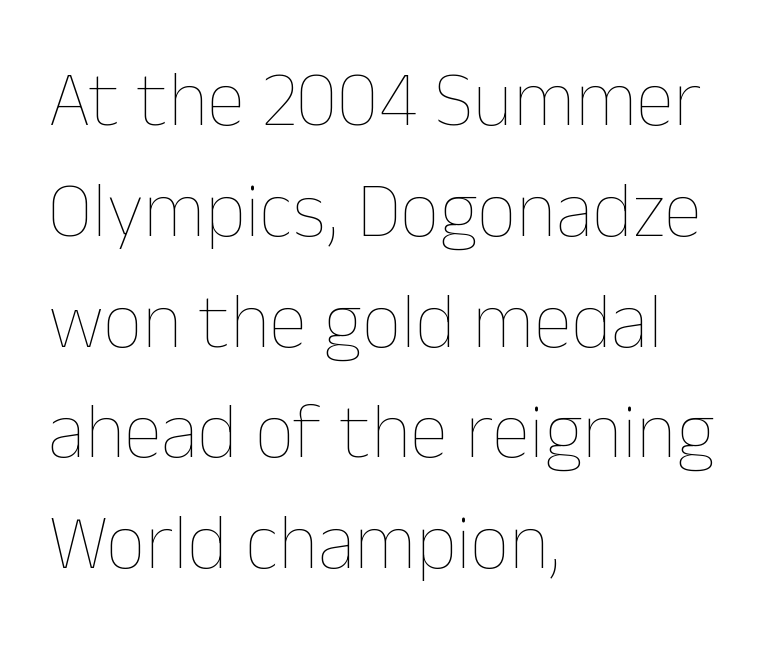
The gap between lines stays unmarked. The rendering keeps characters at their native spacing. This sample has the flowing, uneven cadence of proportional lettering. No heavy texture on the line: the type isn't bold.
